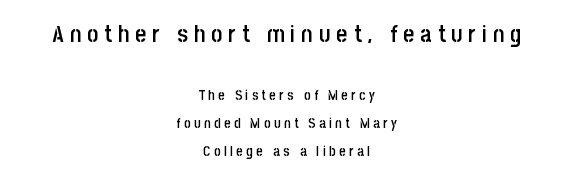
{"italic": "no", "bold": "semi", "underline": "no", "align": "center", "line_spacing": "loose", "line_spacing_ratio": 2.0, "letter_spacing": "wide", "letter_spacing_em": 0.25, "larger_block": "first", "size_ratio": 1.71, "glyph_px": 24}
